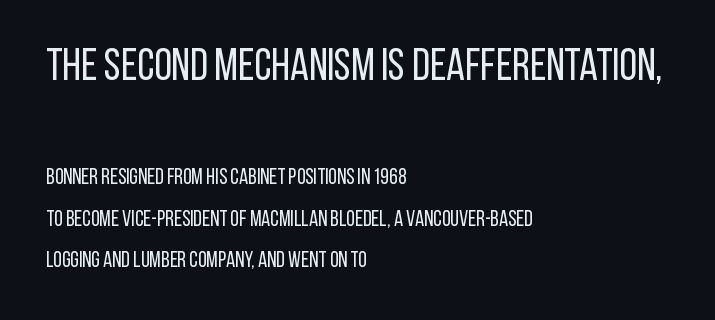
The image shows 45 px regular-weight, condensed sans-serif type, upright; set left-aligned, line spacing 1.89x, normal letter spacing, not underlined; the first (top) block is 2.05x larger; low stroke contrast and a large x-height.
